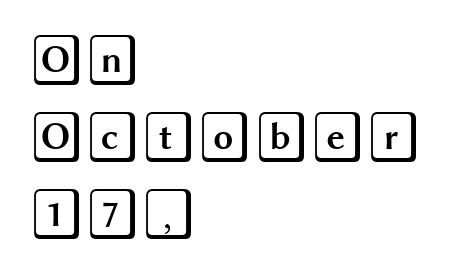
{"italic": "no", "width": "wide", "x_height": "large", "underline": "no", "align": "left", "line_spacing": "normal", "line_spacing_ratio": 1.51, "letter_spacing": "normal", "letter_spacing_em": 0.0, "glyph_px": 51}
